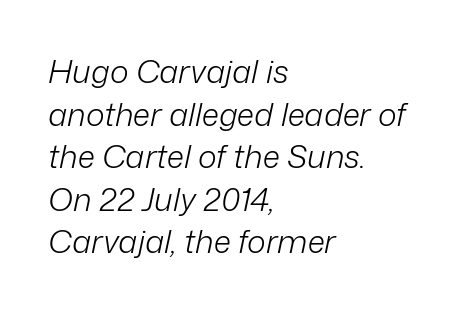
No letter is thick-stroked: the sample isn't bold. The letters advance in unequal steps, a hallmark of proportional type. If you measured baseline to baseline, you'd find a middling distance. What stands out about the letter spacing? Nothing — it is the standard amount.
